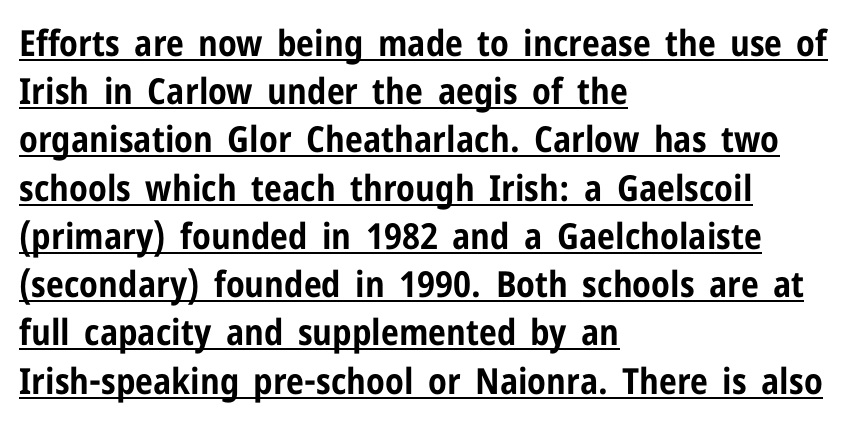
{"serif": "no", "italic": "no", "bold": "yes", "weight": "bold", "width": "condensed", "stroke_contrast": "low", "x_height": "medium", "monospaced": "no", "underline": "yes", "align": "left", "line_spacing": "normal", "line_spacing_ratio": 1.34, "letter_spacing": "normal", "letter_spacing_em": 0.0, "glyph_px": 36}
